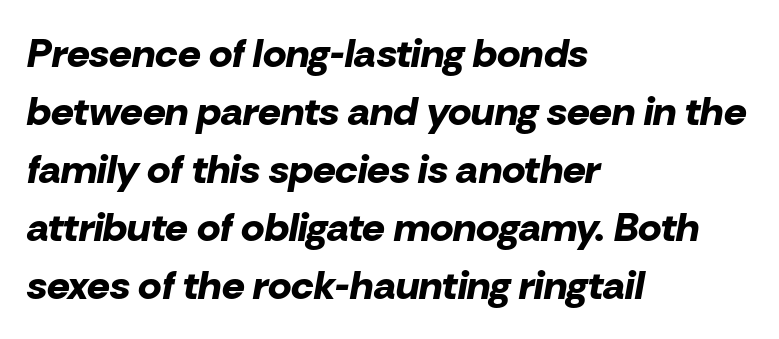
{"italic": "yes", "lean": "right", "slant_degrees": 10, "bold": "yes", "weight": "bold", "width": "normal", "stroke_contrast": "low", "x_height": "medium", "monospaced": "no", "underline": "no", "align": "left", "line_spacing": "normal", "line_spacing_ratio": 1.45, "letter_spacing": "normal", "letter_spacing_em": 0.0, "glyph_px": 40}
